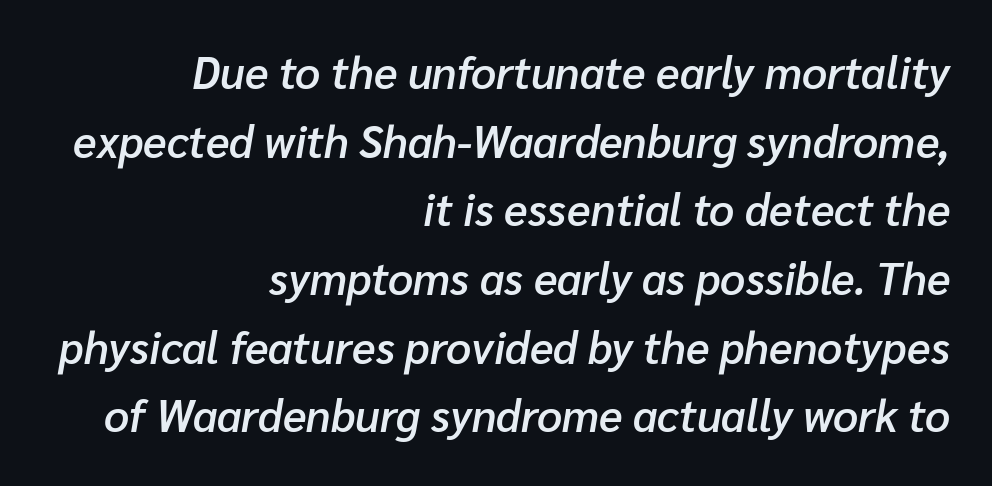
{"italic": "yes", "lean": "right", "slant_degrees": 10, "bold": "semi", "weight": "semibold", "width": "normal", "stroke_contrast": "low", "x_height": "medium", "monospaced": "no", "underline": "no", "align": "right", "line_spacing": "normal", "line_spacing_ratio": 1.56, "letter_spacing": "normal", "letter_spacing_em": 0.0, "glyph_px": 44}
